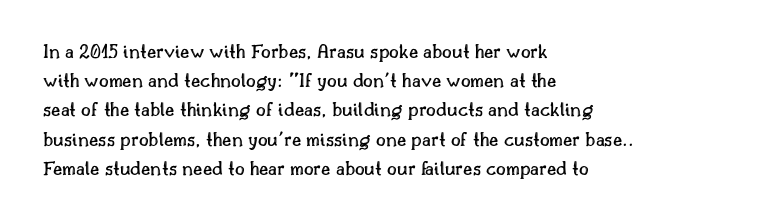
{"italic": "no", "underline": "no", "align": "left", "line_spacing": "normal", "line_spacing_ratio": 1.39, "letter_spacing": "normal", "letter_spacing_em": 0.0, "glyph_px": 21}
